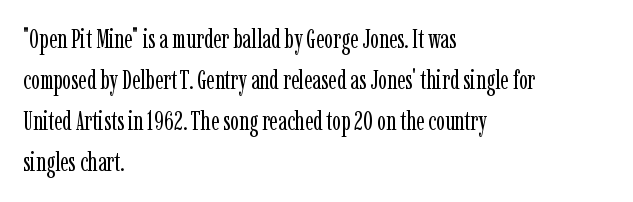
Q: Is the text bold? A: No.
Q: Is the text italic (slanted)? A: No, it is upright.
Q: Is the text underlined? A: No.
Q: How is the paragraph aligned? A: Left-aligned.
Q: Is the spacing between letters normal or unusually wide? A: Normal.
Q: Is the spacing between lines tight, normal or loose? A: Normal.
